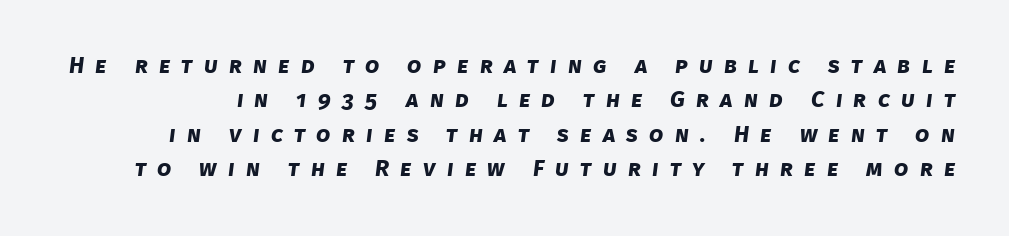
{"bold": "yes", "underline": "no", "line_spacing": "normal", "line_spacing_ratio": 1.5, "letter_spacing": "wide", "letter_spacing_em": 0.49, "glyph_px": 23}
